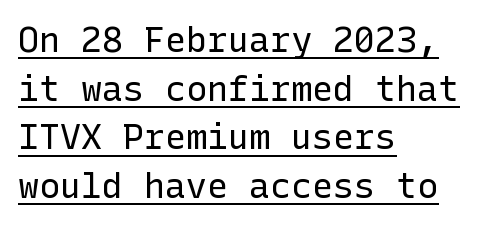
Q: Is the text bold? A: No.
Q: Is the text italic (slanted)? A: No, it is upright.
Q: Is the typeface a serif or a sans-serif typeface? A: Sans-serif.
Q: Is the text underlined? A: Yes.
Q: How is the paragraph aligned? A: Left-aligned.
Q: Is the spacing between letters normal or unusually wide? A: Normal.
Q: Is the spacing between lines tight, normal or loose? A: Normal.
Q: Width (condensed, normal, or wide)? A: Normal.
Q: Stroke contrast? A: Low.
Q: x-height? A: Medium.
